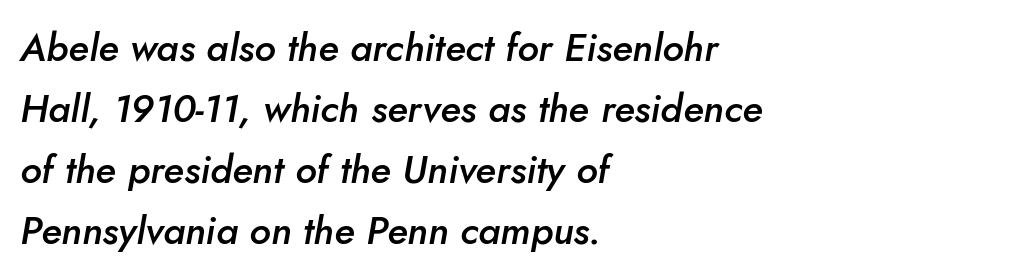
{"italic": "yes", "lean": "right", "slant_degrees": 10, "bold": "semi", "weight": "semibold", "width": "normal", "stroke_contrast": "low", "x_height": "small", "monospaced": "no", "underline": "no", "align": "left", "line_spacing": "normal", "line_spacing_ratio": 1.56, "letter_spacing": "normal", "letter_spacing_em": 0.0, "glyph_px": 39}
